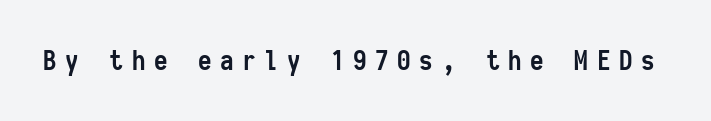
{"italic": "no", "bold": "yes", "underline": "no", "letter_spacing": "wide", "letter_spacing_em": 0.32, "glyph_px": 27}
